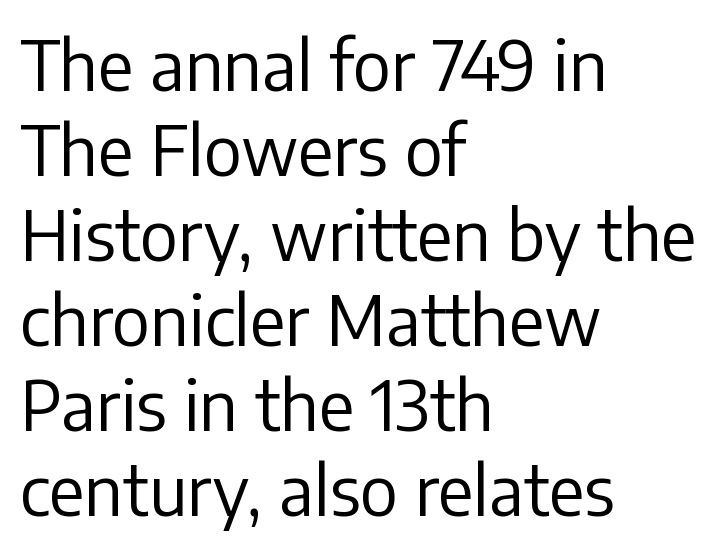
There is no visible air inserted between adjacent glyphs. The passage is arranged the way most books set body copy — flush left. The letters advance in unequal steps, a hallmark of proportional type. The type family on display is of the sans-serif kind. Type without underlining. Compared with typical paragraphs, the rows here are spaced about the same.
